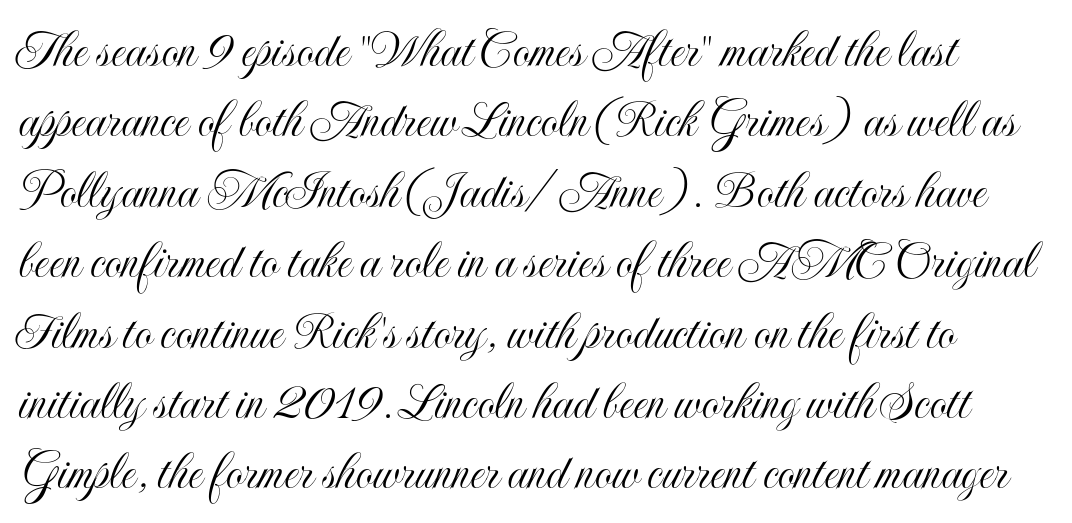
Q: Is the text italic (slanted)? A: Yes.
Q: Is the text underlined? A: No.
Q: Is the spacing between letters normal or unusually wide? A: Normal.
Q: Is the spacing between lines tight, normal or loose? A: Normal.
Q: Width (condensed, normal, or wide)? A: Condensed.
Q: x-height? A: Small.
Q: Monospaced? A: No.
